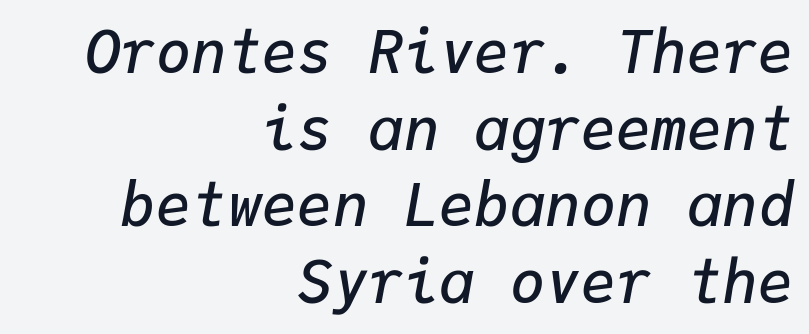
Note the uniform advance width — an 'i' takes as much space as an 'm'. A bit beefed up — I'd call it semibold rather than bold. Is the block centered? No — it sits flush against the right margin. Anything drawn beneath the words? Only blank space. Interline gaps are of average width in this sample. Rendered with sloped, italic letterforms.
